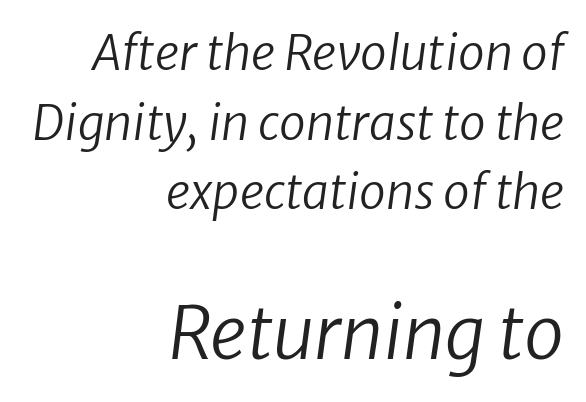
The image shows 72 px regular-weight type, italic (leaning right); set right-aligned, normal line spacing (1.45x), normal letter spacing, not underlined; the second (bottom) block is 1.5x larger; low stroke contrast and a medium x-height.
